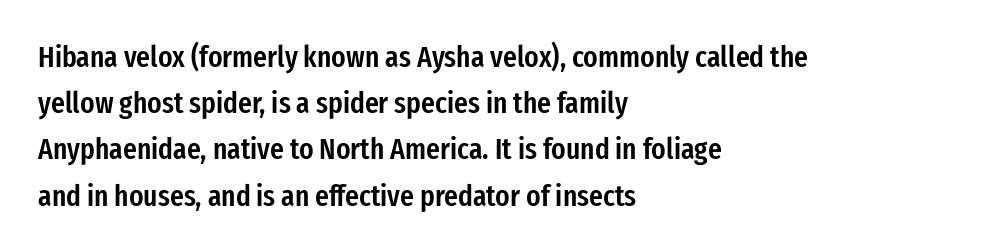
{"serif": "no", "italic": "no", "bold": "semi", "weight": "semibold", "width": "condensed", "stroke_contrast": "low", "x_height": "medium", "monospaced": "no", "underline": "no", "align": "left", "line_spacing": "normal", "line_spacing_ratio": 1.54, "letter_spacing": "normal", "letter_spacing_em": 0.0, "glyph_px": 30}
